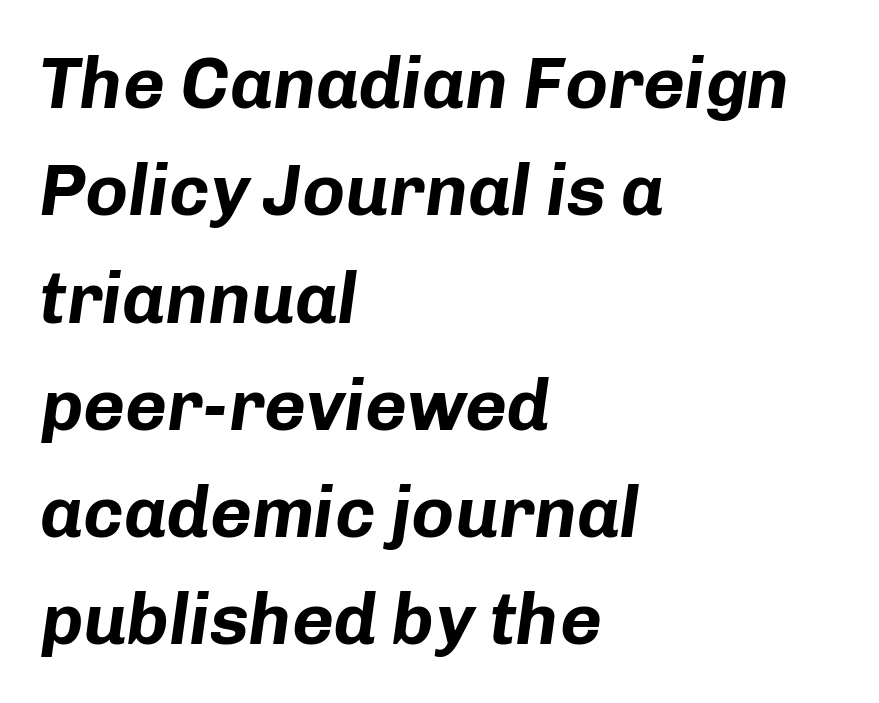
Q: Is the text bold? A: Yes.
Q: Is the text italic (slanted)? A: Yes, it leans right by about 8 degrees.
Q: Is the text underlined? A: No.
Q: How is the paragraph aligned? A: Left-aligned.
Q: Is the spacing between letters normal or unusually wide? A: Normal.
Q: Is the spacing between lines tight, normal or loose? A: Normal.
Q: Width (condensed, normal, or wide)? A: Normal.
Q: Stroke contrast? A: Low.
Q: x-height? A: Medium.
Q: Monospaced? A: No.
